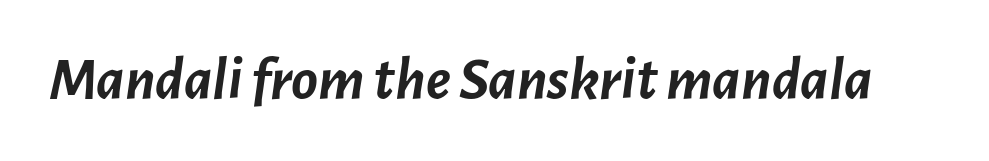
The image shows 62 px semibold type, italic (leaning right); set normal letter spacing, not underlined; low stroke contrast and a medium x-height.
